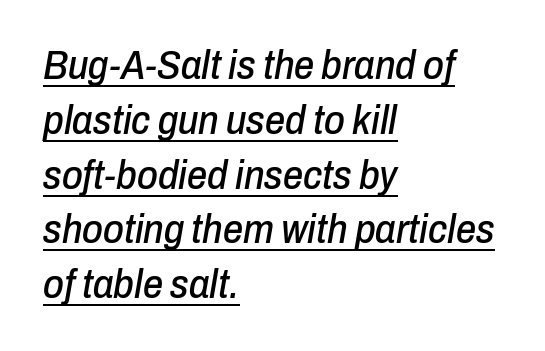
{"italic": "yes", "lean": "right", "slant_degrees": 10, "width": "condensed", "stroke_contrast": "low", "x_height": "medium", "monospaced": "no", "underline": "yes", "align": "left", "line_spacing": "normal", "line_spacing_ratio": 1.37, "letter_spacing": "normal", "letter_spacing_em": 0.0, "glyph_px": 40}
